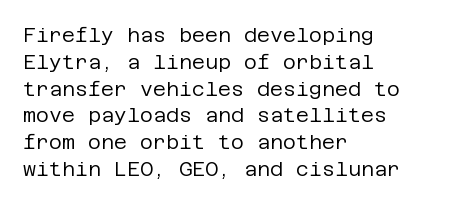
{"italic": "no", "bold": "no", "underline": "no", "align": "left", "line_spacing": "normal", "line_spacing_ratio": 1.34, "letter_spacing": "normal", "letter_spacing_em": 0.0, "glyph_px": 20}
